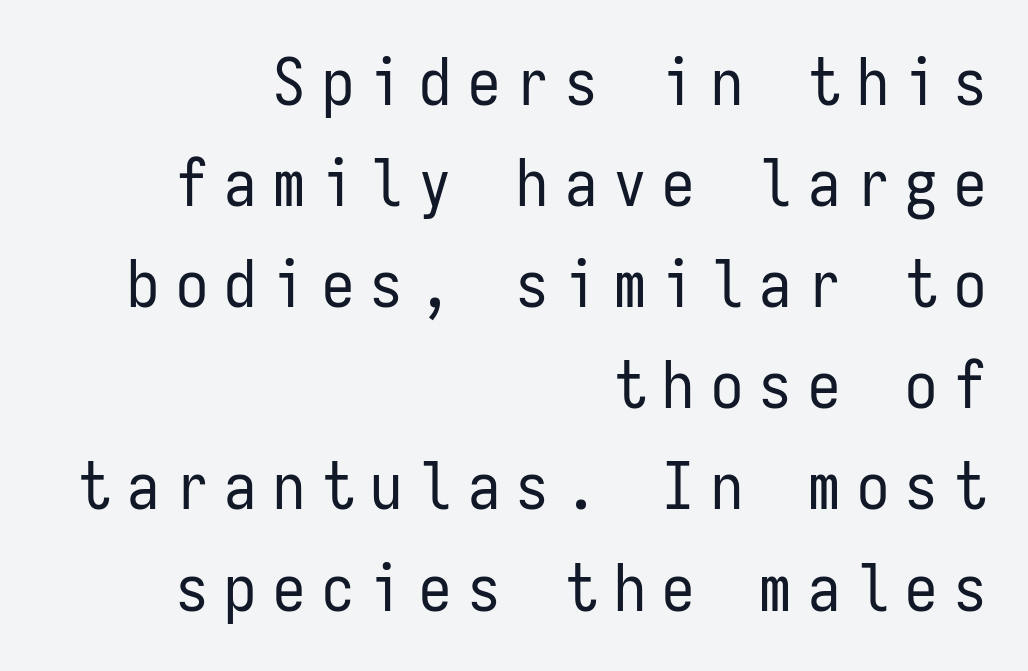
{"serif": "no", "italic": "no", "bold": "no", "weight": "regular", "width": "condensed", "stroke_contrast": "low", "x_height": "medium", "monospaced": "yes", "underline": "no", "align": "right", "line_spacing": "normal", "line_spacing_ratio": 1.58, "letter_spacing": "wide", "letter_spacing_em": 0.26, "glyph_px": 64}
